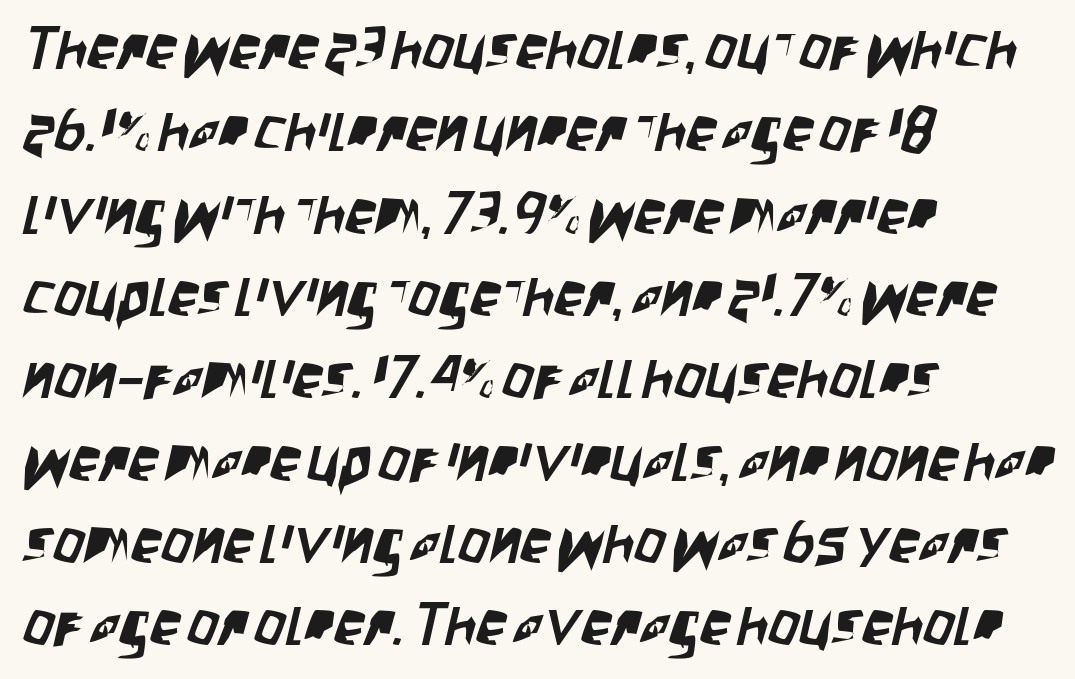
{"serif": "no", "width": "condensed", "stroke_contrast": "low", "x_height": "large", "monospaced": "no", "underline": "no", "align": "left", "line_spacing": "normal", "line_spacing_ratio": 1.35, "letter_spacing": "normal", "letter_spacing_em": 0.0, "glyph_px": 61}
